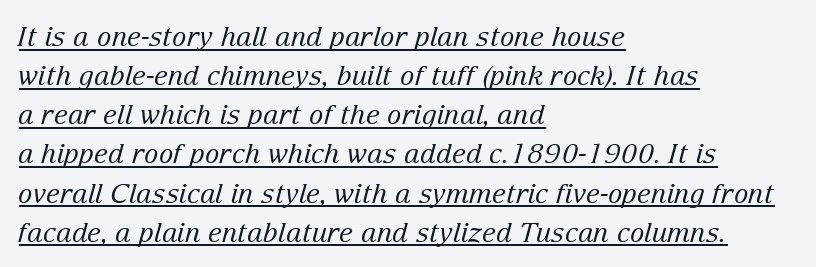
{"italic": "yes", "lean": "right", "slant_degrees": 15, "bold": "no", "underline": "yes", "align": "left", "line_spacing": "normal", "line_spacing_ratio": 1.45, "letter_spacing": "normal", "letter_spacing_em": 0.0, "glyph_px": 27}
